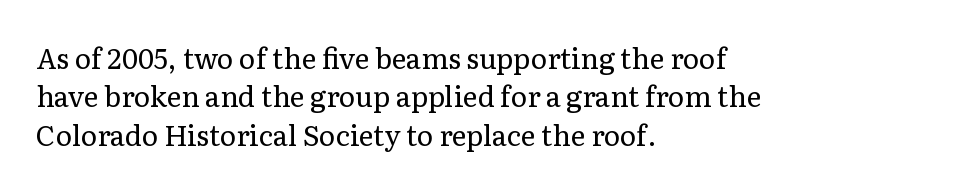
Q: Is the text bold? A: No.
Q: Is the text italic (slanted)? A: No, it is upright.
Q: Is the typeface a serif or a sans-serif typeface? A: Serif.
Q: Is the text underlined? A: No.
Q: How is the paragraph aligned? A: Left-aligned.
Q: Is the spacing between letters normal or unusually wide? A: Normal.
Q: Is the spacing between lines tight, normal or loose? A: Normal.
Q: Width (condensed, normal, or wide)? A: Normal.
Q: Stroke contrast? A: Low.
Q: x-height? A: Medium.
Q: Monospaced? A: No.
